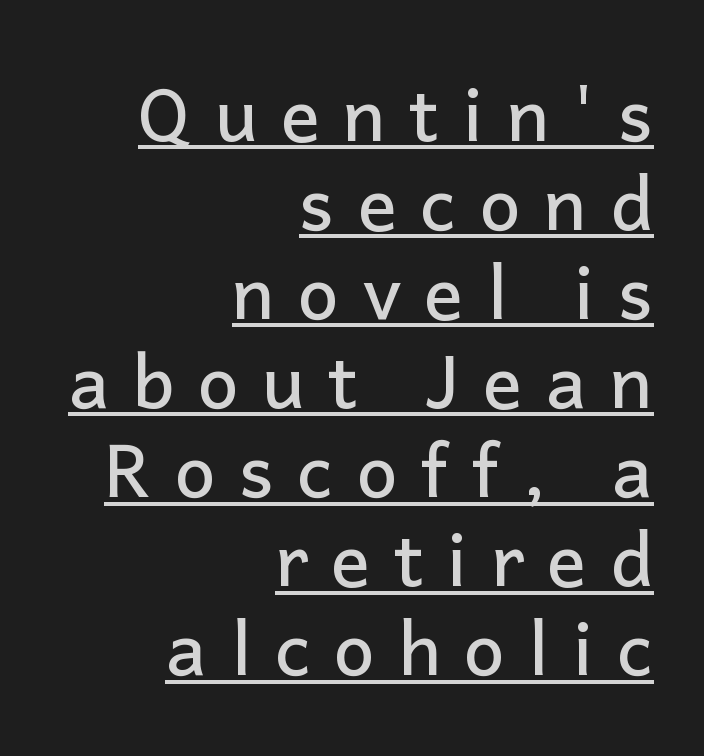
Q: Is the text italic (slanted)? A: No, it is upright.
Q: Is the typeface a serif or a sans-serif typeface? A: Sans-serif.
Q: Is the text underlined? A: Yes.
Q: How is the paragraph aligned? A: Right-aligned.
Q: Is the spacing between letters normal or unusually wide? A: Unusually wide.
Q: Width (condensed, normal, or wide)? A: Normal.
Q: Stroke contrast? A: Low.
Q: x-height? A: Medium.
Q: Monospaced? A: No.
